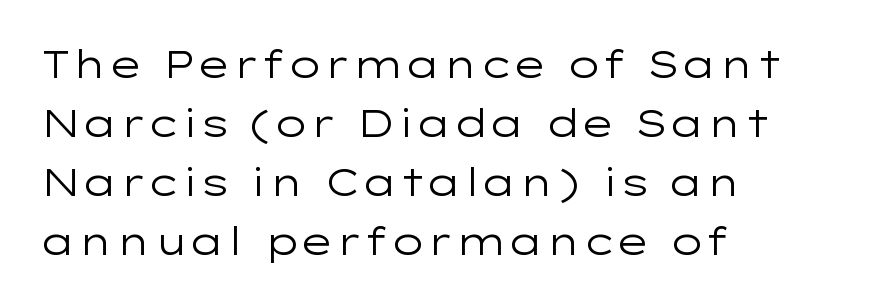
{"serif": "no", "italic": "no", "bold": "no", "weight": "regular", "width": "wide", "stroke_contrast": "low", "x_height": "medium", "monospaced": "no", "underline": "no", "align": "left", "line_spacing": "normal", "line_spacing_ratio": 1.55, "letter_spacing": "normal", "letter_spacing_em": 0.0, "glyph_px": 38}
